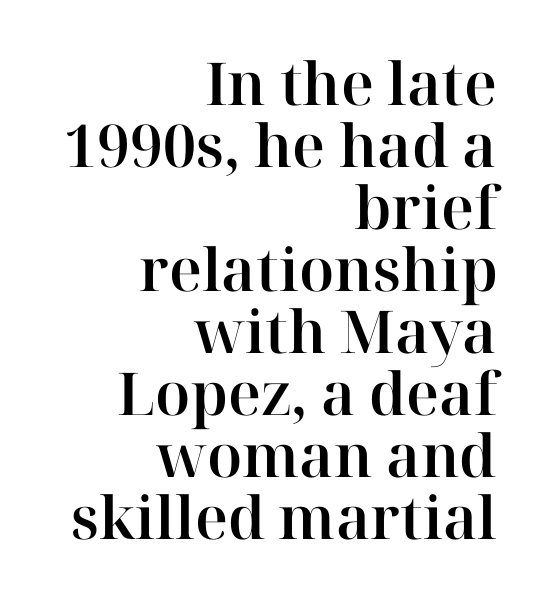
These lines stack with their right ends in a neat column. Characters follow at the spacing the type designer built in. A typesetter would label this face a serif. The letters advance in unequal steps, a hallmark of proportional type. Vertical spacing — tight. Posture: straight, roman, zero tilt.
